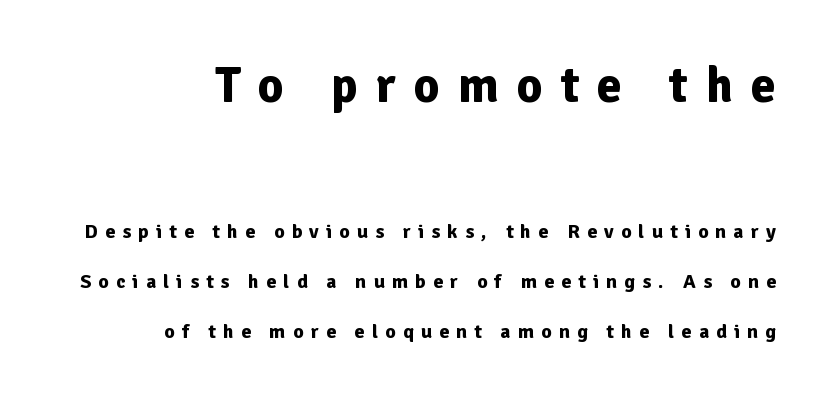
Q: Is the text bold? A: Yes.
Q: Is the text italic (slanted)? A: No, it is upright.
Q: Is the typeface a serif or a sans-serif typeface? A: Sans-serif.
Q: Is the text underlined? A: No.
Q: How is the paragraph aligned? A: Right-aligned.
Q: Is the spacing between letters normal or unusually wide? A: Unusually wide.
Q: Is the spacing between lines tight, normal or loose? A: Loose.
Q: Which block of text is set in a larger size, the first (top) or the second (bottom)? A: The first (top) one.
Q: Width (condensed, normal, or wide)? A: Normal.
Q: Stroke contrast? A: Low.
Q: x-height? A: Medium.
Q: Monospaced? A: No.
